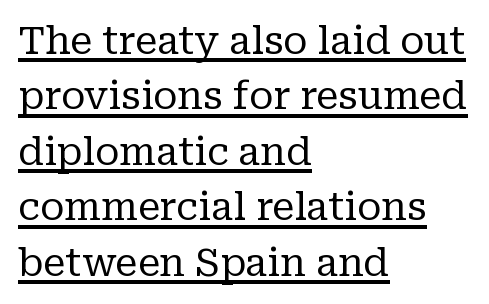
Is this a sans? No — the strokes have serifs. There is no visible air inserted between adjacent glyphs. The passage is arranged the way most books set body copy — flush left. The typography opts for an upright posture over an oblique one.
